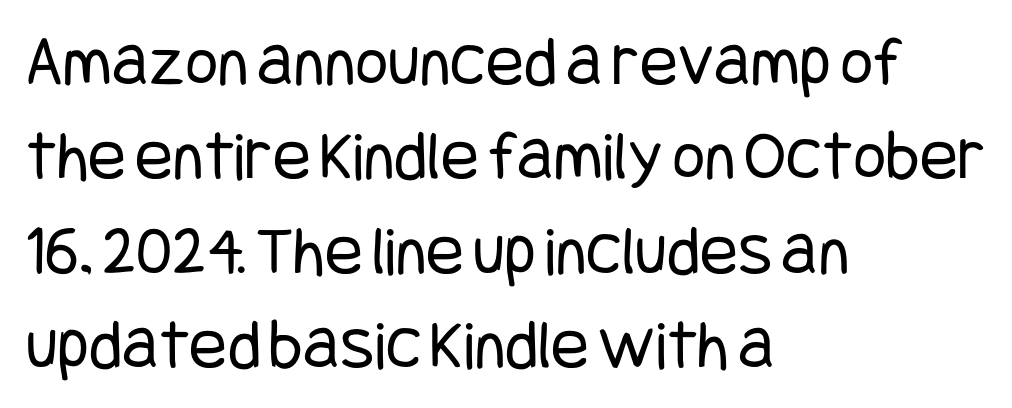
Q: Is the text bold? A: No.
Q: Is the text italic (slanted)? A: No, it is upright.
Q: Is the typeface a serif or a sans-serif typeface? A: Sans-serif.
Q: Is the text underlined? A: No.
Q: How is the paragraph aligned? A: Left-aligned.
Q: Is the spacing between letters normal or unusually wide? A: Normal.
Q: Is the spacing between lines tight, normal or loose? A: Normal.
Q: Width (condensed, normal, or wide)? A: Condensed.
Q: Stroke contrast? A: Low.
Q: x-height? A: Large.
